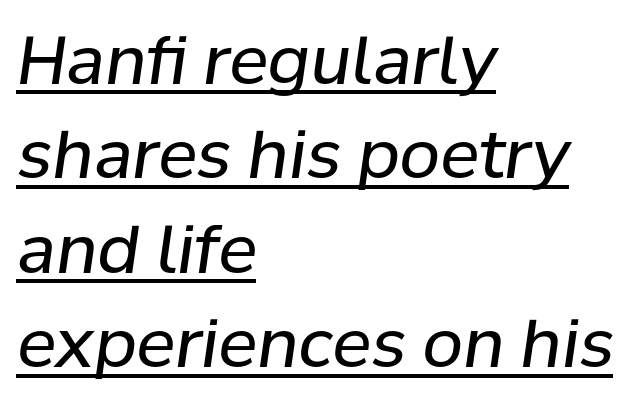
The image shows 66 px regular-weight type, italic (leaning right); set left-aligned, normal line spacing (1.43x), normal letter spacing, underlined; low stroke contrast and a medium x-height.
